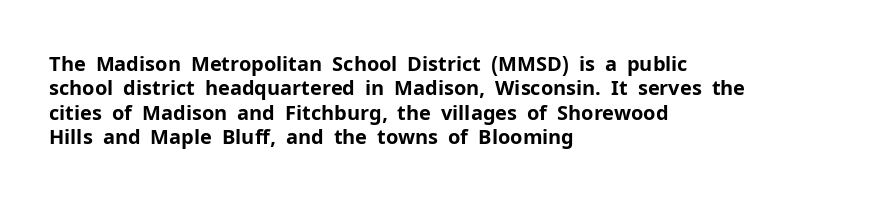
In terms of weight, the rendering is a true, heavy bold. In CSS terms this would be text-align: left. This rendering leaves character spacing at its baseline value. Honestly, there is no underline to notice here at all. The typography opts for an upright posture over an oblique one.
